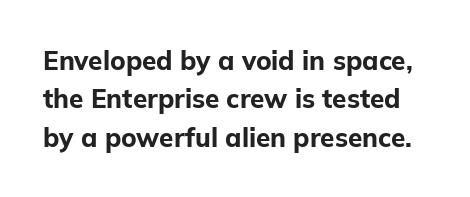
Q: Is the text bold? A: Yes.
Q: Is the text italic (slanted)? A: No, it is upright.
Q: Is the text underlined? A: No.
Q: Is the spacing between letters normal or unusually wide? A: Normal.
Q: Is the spacing between lines tight, normal or loose? A: Normal.
